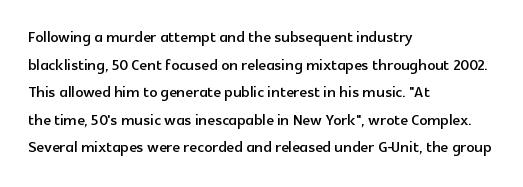
Q: Is the text italic (slanted)? A: No, it is upright.
Q: Is the text underlined? A: No.
Q: How is the paragraph aligned? A: Left-aligned.
Q: Is the spacing between letters normal or unusually wide? A: Normal.
Q: Is the spacing between lines tight, normal or loose? A: Normal.
